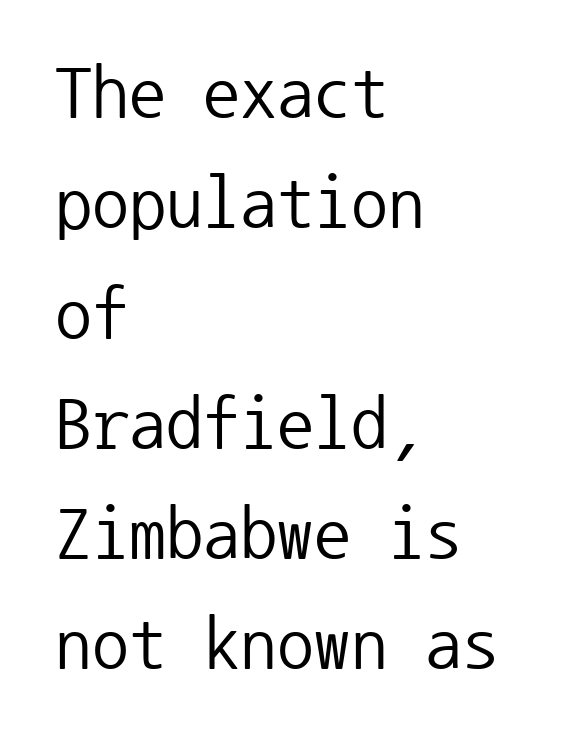
{"serif": "no", "italic": "no", "bold": "no", "weight": "regular", "width": "normal", "stroke_contrast": "low", "x_height": "medium", "monospaced": "yes", "underline": "no", "align": "left", "line_spacing": "normal", "line_spacing_ratio": 1.49, "letter_spacing": "normal", "letter_spacing_em": 0.0, "glyph_px": 74}
